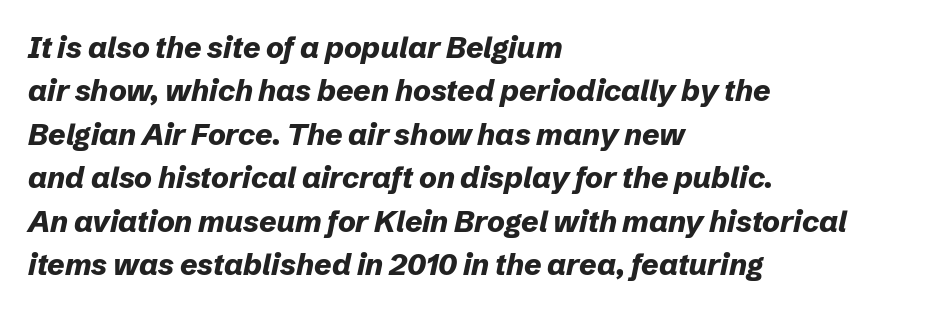
Q: Is the text bold? A: Yes.
Q: Is the text italic (slanted)? A: Yes, it leans right by about 12 degrees.
Q: Is the text underlined? A: No.
Q: How is the paragraph aligned? A: Left-aligned.
Q: Is the spacing between letters normal or unusually wide? A: Normal.
Q: Is the spacing between lines tight, normal or loose? A: Normal.
Q: Width (condensed, normal, or wide)? A: Normal.
Q: Stroke contrast? A: Low.
Q: x-height? A: Medium.
Q: Monospaced? A: No.
